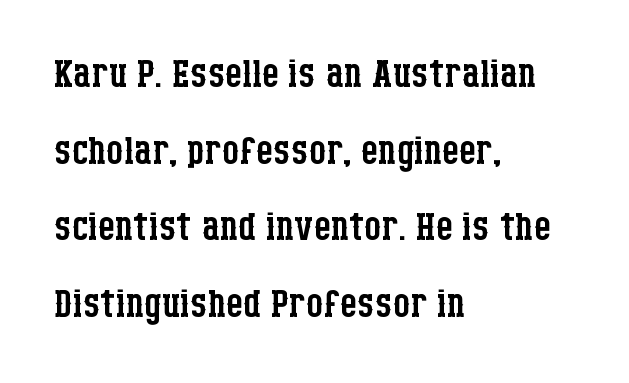
Q: Is the text bold? A: No.
Q: Is the text italic (slanted)? A: No, it is upright.
Q: Is the typeface a serif or a sans-serif typeface? A: Serif.
Q: Is the text underlined? A: No.
Q: How is the paragraph aligned? A: Left-aligned.
Q: Is the spacing between letters normal or unusually wide? A: Normal.
Q: Is the spacing between lines tight, normal or loose? A: Normal.
Q: Width (condensed, normal, or wide)? A: Condensed.
Q: Stroke contrast? A: Low.
Q: x-height? A: Large.
Q: Monospaced? A: No.
